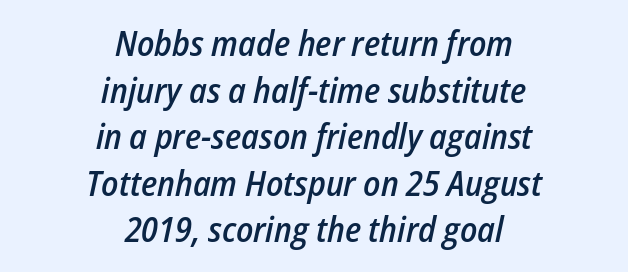
A clean baseline with only descenders dipping below it. Slant detected: the letters are inclined. Horizontally, the lines are justified to the midpoint only. The passage shown is semibold, sitting just below true bold. Letter spacing: default. The rows are spaced the way most documents space them.
